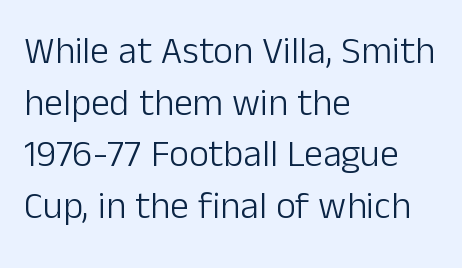
{"serif": "no", "italic": "no", "bold": "no", "weight": "light", "width": "normal", "stroke_contrast": "low", "x_height": "medium", "monospaced": "no", "underline": "no", "align": "left", "line_spacing": "normal", "line_spacing_ratio": 1.36, "letter_spacing": "normal", "letter_spacing_em": 0.0, "glyph_px": 38}
